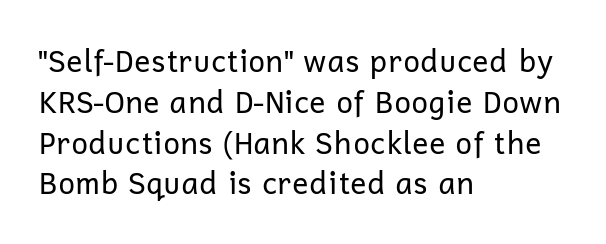
Characters remain perfectly vertical along every line. Stem width sits at or under what a default text font uses. Only glyphs here, with clear space below each row. The vertical gap from one line to the next is medium. Each letter keeps its own natural width here, so spacing adapts to shape.
